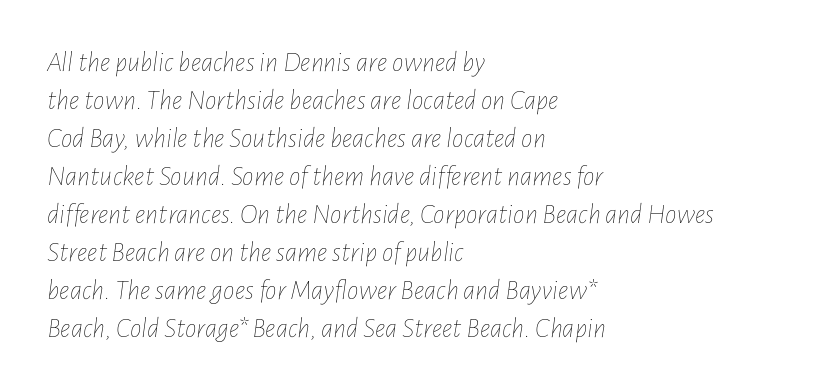
The rag falls on the right side of this text block. Think standard paragraph weight, or any step lighter than that. The face used here is proportionally spaced, like ordinary book or web type. In terms of letterspacing, this is plain default setting. The words here are not underlined.
